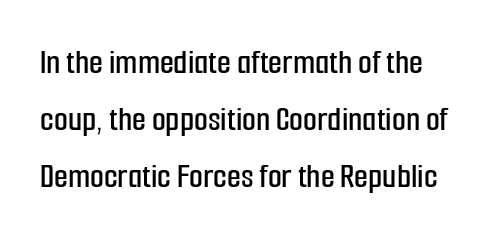
Q: Is the text italic (slanted)? A: No, it is upright.
Q: Is the typeface a serif or a sans-serif typeface? A: Sans-serif.
Q: Is the text underlined? A: No.
Q: Is the spacing between letters normal or unusually wide? A: Normal.
Q: Is the spacing between lines tight, normal or loose? A: Normal.
Q: Width (condensed, normal, or wide)? A: Condensed.
Q: Stroke contrast? A: Low.
Q: x-height? A: Medium.
Q: Monospaced? A: No.
